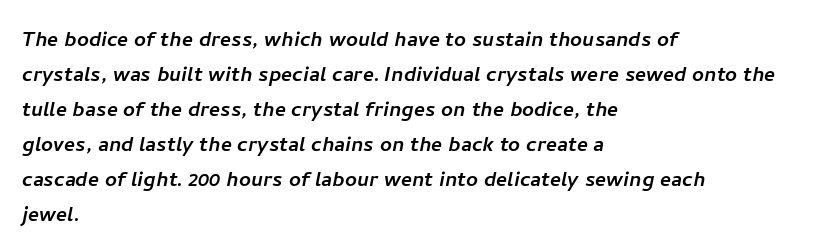
A classic flush-left, rag-right setting is used for this passage. Each word holds together tightly as a unit, with standard inter-letter gaps. The block of text has a typical density, with ordinary space between rows. A clean baseline with only descenders dipping below it.
